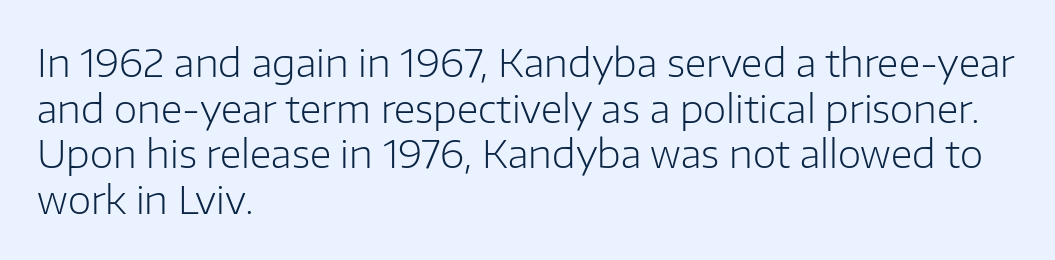
The image shows 38 px light sans-serif type, upright; set left-aligned, line spacing 1.2x, normal letter spacing, not underlined; low stroke contrast and a medium x-height.
